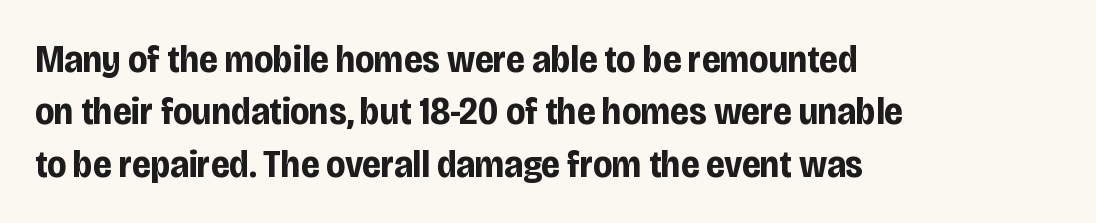
Quick note: not italic, upright. Summary of vertical rhythm: regular, with standard interline spacing. Proportional: the letters do not fall into vertical columns. Teacher's note: observe the even left margin — that is flush-left alignment. The face used here has the dense, thick strokes of a bold.
